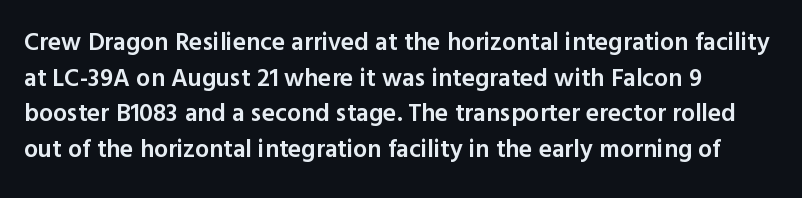
The image shows 25 px text type, upright; set left-aligned, normal line spacing (1.43x), normal letter spacing, not underlined.
